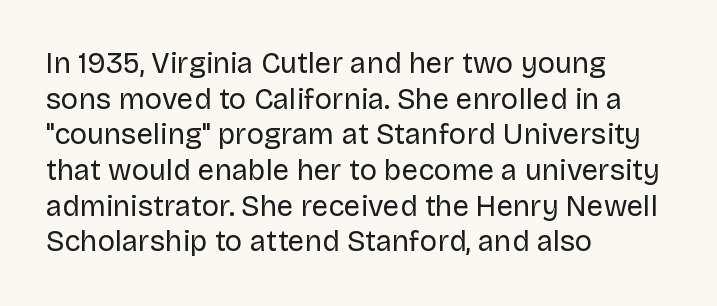
Is the stroke heavy? The answer is a plain regular-or-lighter. The paragraph shown leans on its left margin. Proportional: the letters do not fall into vertical columns. Only glyphs here, with clear space below each row.
